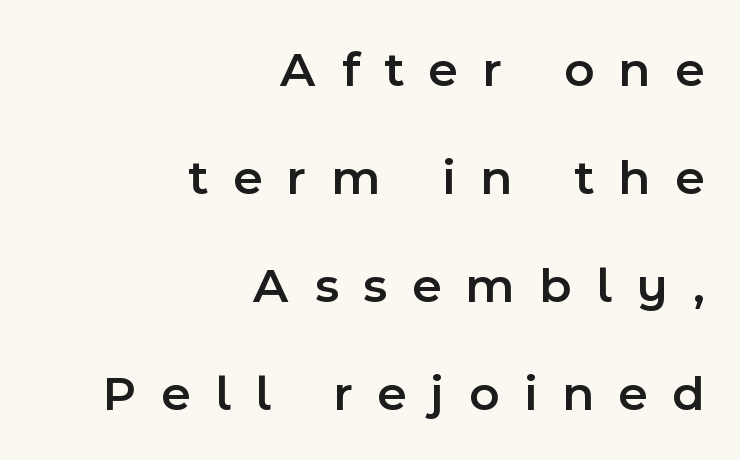
The image shows 51 px semibold sans-serif type, upright; set right-aligned, loose line spacing (2.12x), unusually wide letter spacing (+0.48 em), not underlined; a medium x-height.
